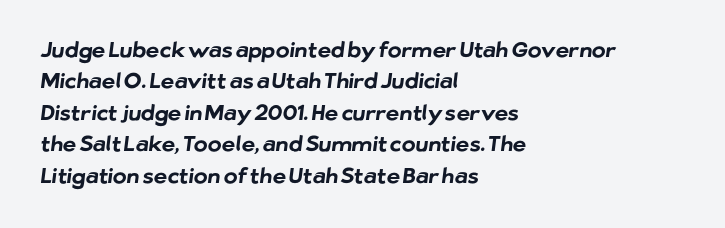
{"bold": "yes", "underline": "no", "align": "left", "line_spacing": "normal", "line_spacing_ratio": 1.5, "letter_spacing": "normal", "letter_spacing_em": 0.0, "glyph_px": 21}
